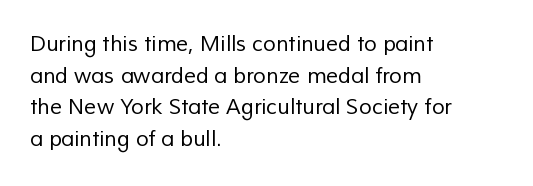
Q: Is the text bold? A: No.
Q: Is the text underlined? A: No.
Q: How is the paragraph aligned? A: Left-aligned.
Q: Is the spacing between letters normal or unusually wide? A: Normal.
Q: Is the spacing between lines tight, normal or loose? A: Normal.
